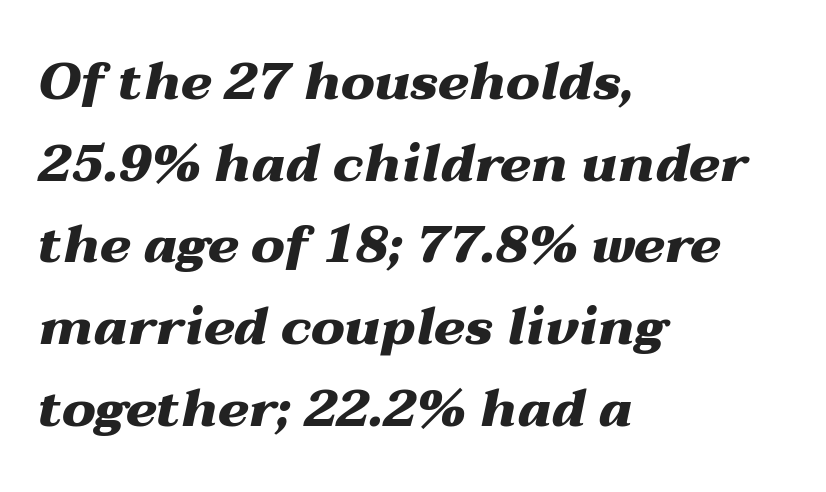
Layout note: lines flush left. Students, note that the glyphs here touch the page at normal intervals. What weight is shown? A full bold with thick strokes. The lettering tilts uniformly, giving the passage an italic look. Interline gaps are of average width in this sample. This sample has the flowing, uneven cadence of proportional lettering.
